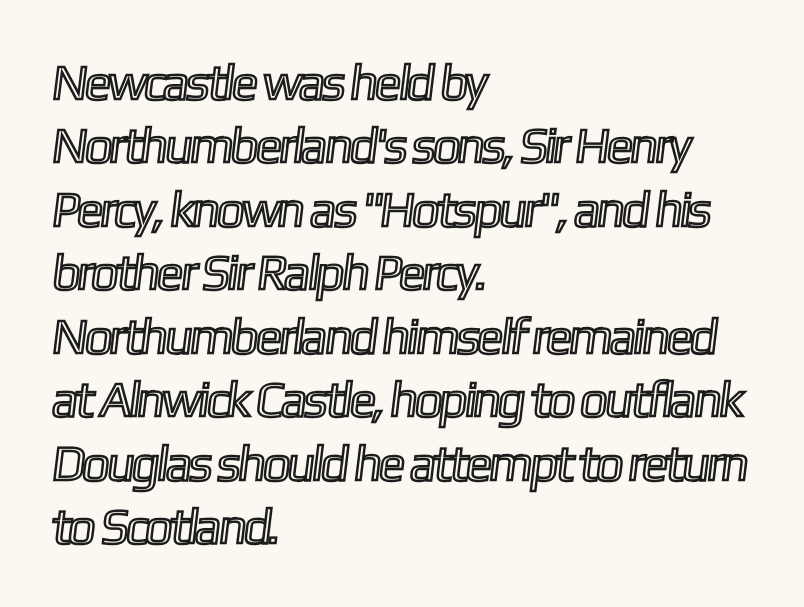
Q: Is the text underlined? A: No.
Q: How is the paragraph aligned? A: Left-aligned.
Q: Is the spacing between letters normal or unusually wide? A: Normal.
Q: Is the spacing between lines tight, normal or loose? A: Normal.
Q: Width (condensed, normal, or wide)? A: Condensed.
Q: x-height? A: Medium.
Q: Monospaced? A: No.
